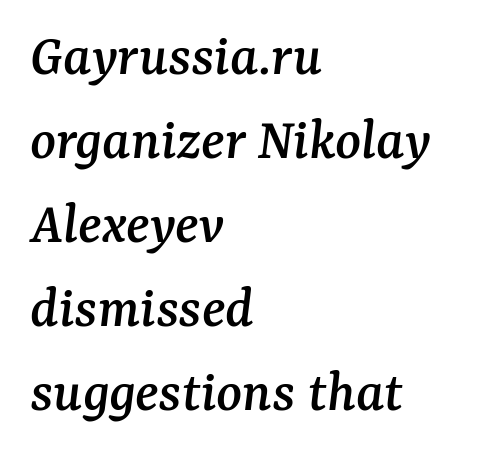
Q: Is the text italic (slanted)? A: Yes, it leans right by about 7 degrees.
Q: Is the typeface a serif or a sans-serif typeface? A: Serif.
Q: Is the text underlined? A: No.
Q: How is the paragraph aligned? A: Left-aligned.
Q: Is the spacing between letters normal or unusually wide? A: Normal.
Q: Is the spacing between lines tight, normal or loose? A: Normal.
Q: Width (condensed, normal, or wide)? A: Normal.
Q: Stroke contrast? A: Medium.
Q: x-height? A: Medium.
Q: Monospaced? A: No.
